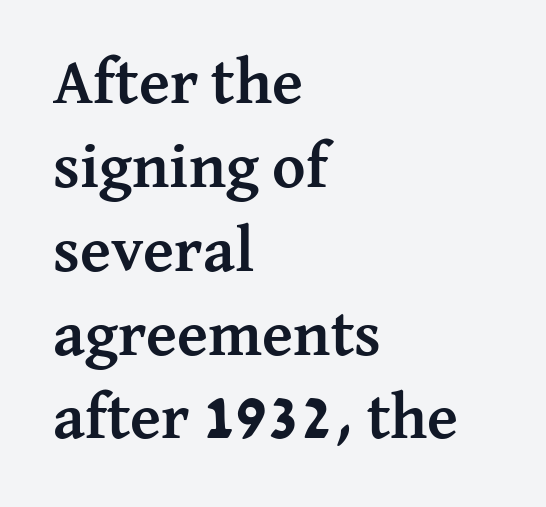
The gap between lines stays unmarked. The axis of the letterforms is exactly vertical. The rows are spaced the way most documents space them. Is this a sans? No — the strokes have serifs. One-word summary of the alignment: left.
